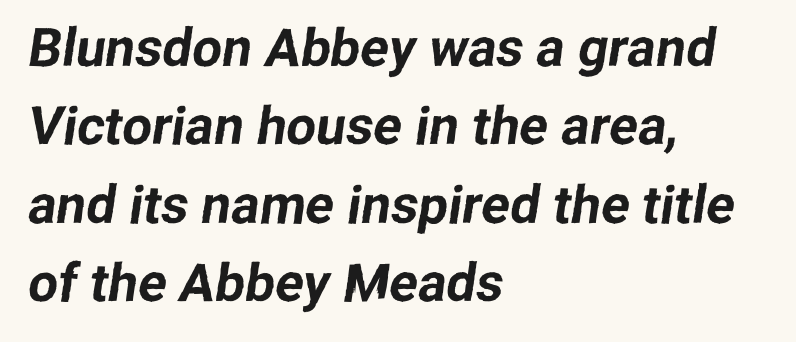
The image shows 53 px sans-serif type; set left-aligned, normal line spacing (1.48x), normal letter spacing, not underlined; low stroke contrast and a medium x-height.
